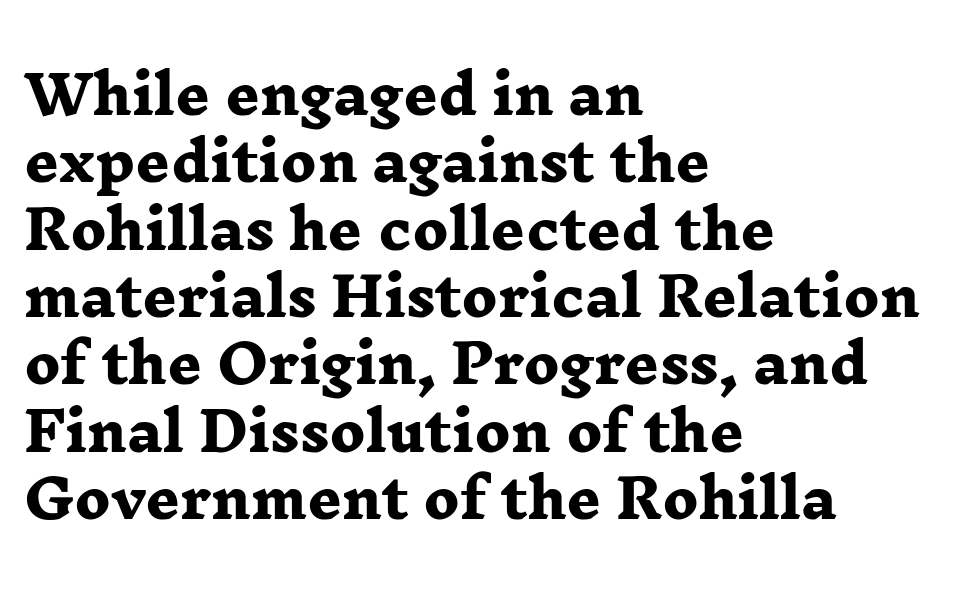
{"serif": "yes", "bold": "yes", "weight": "heavy", "width": "wide", "stroke_contrast": "low", "x_height": "medium", "monospaced": "no", "underline": "no", "align": "left", "line_spacing": "normal", "line_spacing_ratio": 1.27, "letter_spacing": "normal", "letter_spacing_em": 0.0, "glyph_px": 53}
